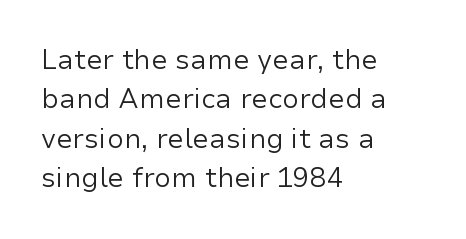
Quick note: not italic, upright. Is the stroke heavy? The answer is a plain regular-or-lighter. The setting favours the left margin, as ordinary paragraphs usually do. Has an underline been added? It has not. Tracking here is standard; glyphs follow each other at the usual distance. Line spacing here is normal.
